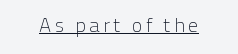
The face looks like a standard text weight, possibly lighter. Rendered with straight, roman letterforms. The rendered words wear a rule along their underside.
